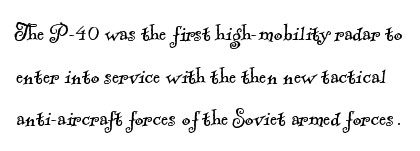
Q: Is the text bold? A: No.
Q: Is the text underlined? A: No.
Q: Is the spacing between letters normal or unusually wide? A: Normal.
Q: Is the spacing between lines tight, normal or loose? A: Normal.
